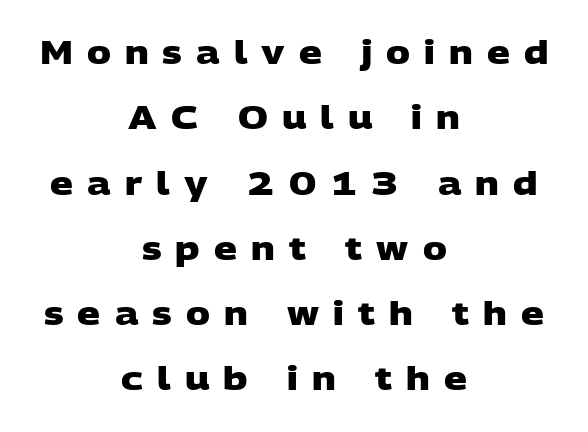
Compared with typical body copy, the letter spacing here is much looser. Look at the stroke-to-counter ratio: heavy, a bold. Any mark beneath the type? The region is blank. Look at the bottom of the vertical strokes: they stop flat, with no serifs.
